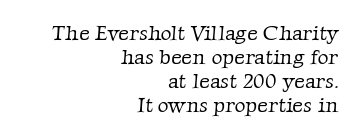
The image shows 21 px text type; set right-aligned, tight line spacing (1.14x), normal letter spacing, not underlined.
